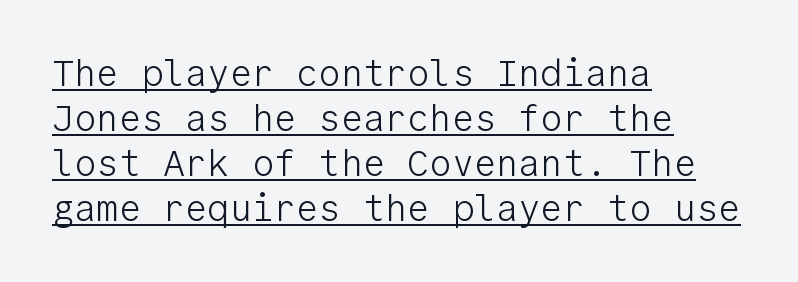
This sample has the even, mechanical cadence of fixed-width lettering. Caption: standard tracking, unaltered. Unlike italic type, these characters show no tilt at all. Letterform terminals end flat and unadorned throughout the passage.
